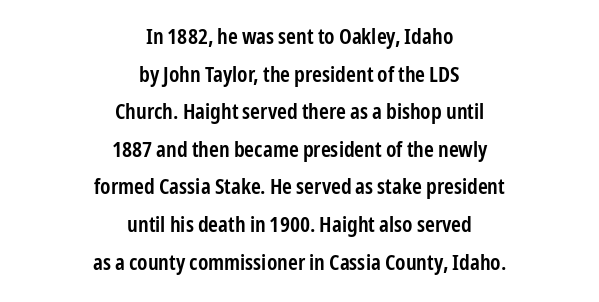
Nobody touched the tracking dial on this one. I'd describe the lettering as semibold — firm but not a full bold. The words here are not underlined. Is the block centered? Yes — each line is placed symmetrically about the middle.
